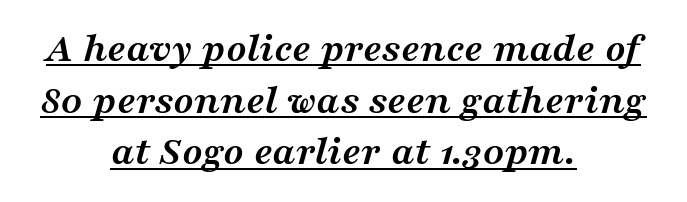
The image shows 42 px semibold, wide serif type, italic (leaning right); set centered, line spacing 1.23x, normal letter spacing, underlined; medium stroke contrast and a medium x-height.
